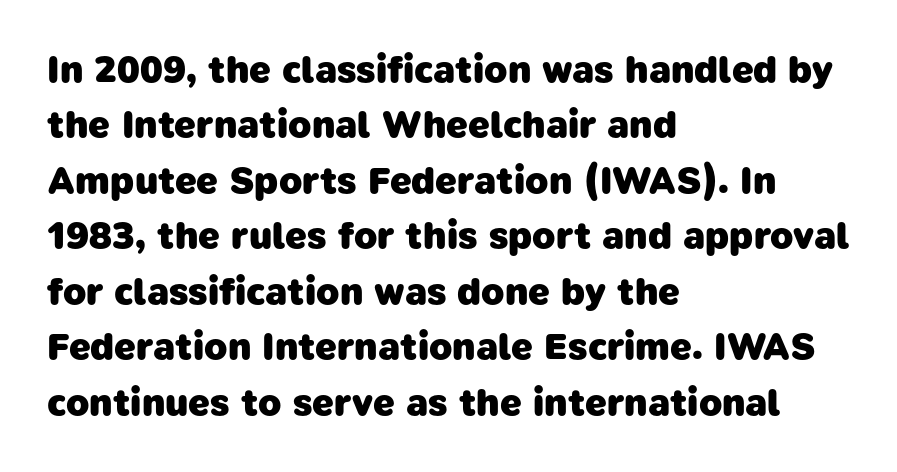
{"serif": "no", "bold": "yes", "weight": "heavy", "width": "normal", "stroke_contrast": "low", "x_height": "medium", "monospaced": "no", "underline": "no", "align": "left", "line_spacing": "normal", "line_spacing_ratio": 1.46, "letter_spacing": "normal", "letter_spacing_em": 0.0, "glyph_px": 38}
